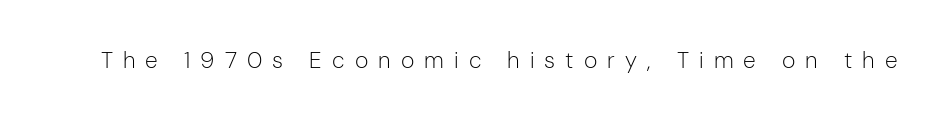
{"italic": "no", "bold": "no", "underline": "no", "letter_spacing": "wide", "letter_spacing_em": 0.44, "glyph_px": 23}
